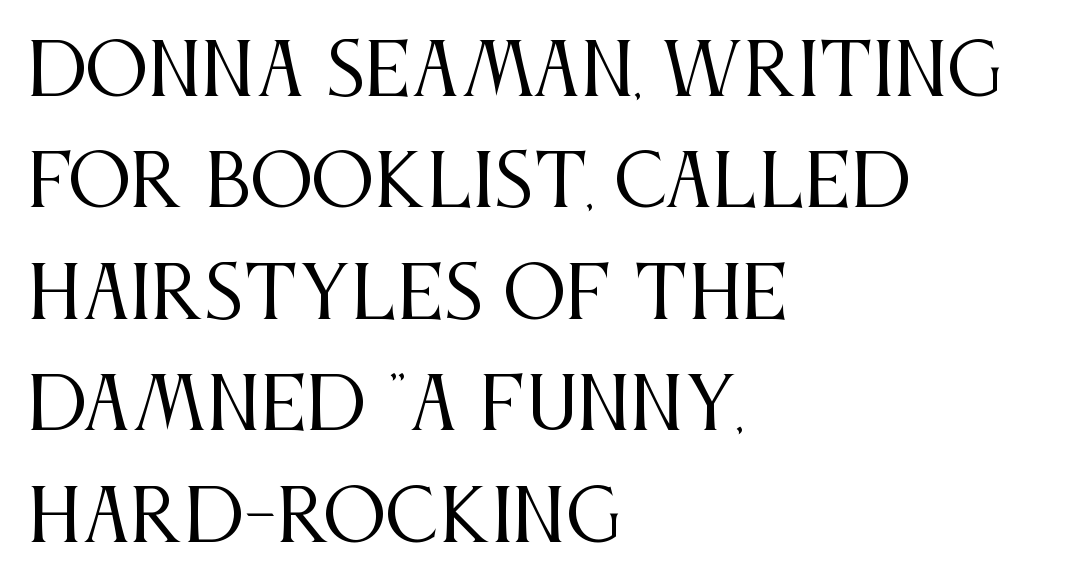
{"serif": "yes", "italic": "no", "bold": "no", "weight": "regular", "width": "condensed", "stroke_contrast": "medium", "x_height": "large", "monospaced": "no", "underline": "no", "align": "left", "line_spacing": "normal", "line_spacing_ratio": 1.57, "letter_spacing": "normal", "letter_spacing_em": 0.0, "glyph_px": 71}
